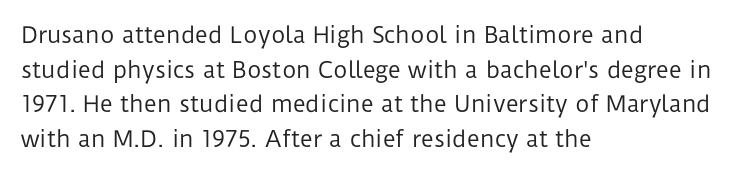
{"italic": "no", "bold": "no", "underline": "no", "align": "left", "line_spacing": "normal", "line_spacing_ratio": 1.57, "letter_spacing": "normal", "letter_spacing_em": 0.0, "glyph_px": 22}
